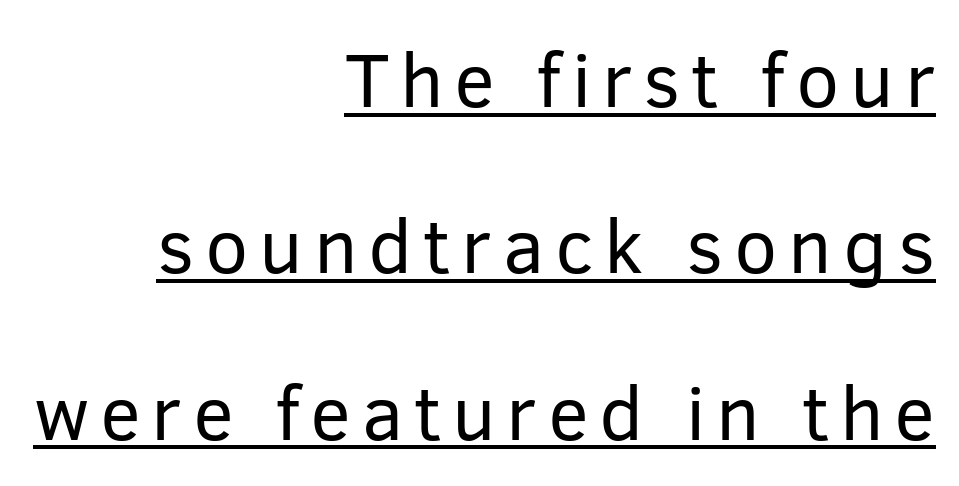
Posture: upright roman. Varying glyph widths throughout — classic text-font behaviour. The glyphs are accompanied by a horizontal stroke just below them. You could fit nearly another row in the gap between these rows.
